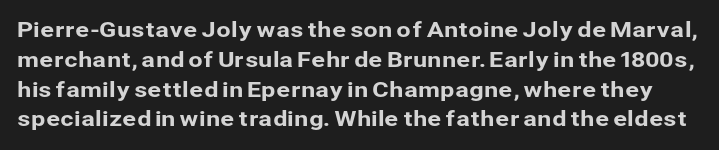
{"italic": "no", "underline": "no", "line_spacing": "normal", "line_spacing_ratio": 1.42, "letter_spacing": "normal", "letter_spacing_em": 0.0, "glyph_px": 21}
